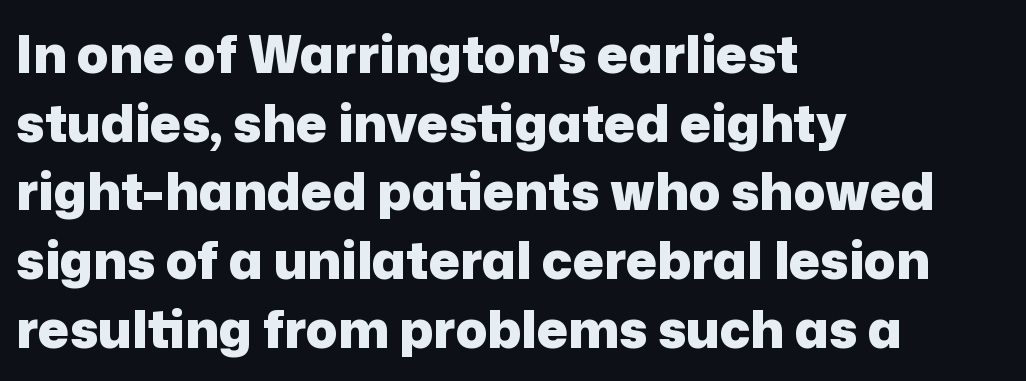
The image shows 52 px heavy sans-serif type, upright; set left-aligned, normal line spacing (1.32x), normal letter spacing, not underlined; low stroke contrast and a medium x-height.
